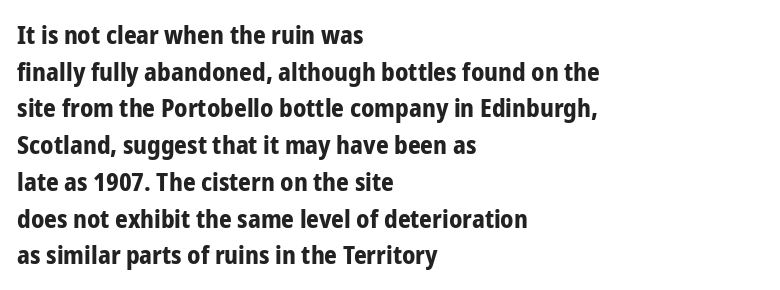
{"italic": "no", "bold": "yes", "underline": "no", "align": "left", "line_spacing": "normal", "line_spacing_ratio": 1.47, "letter_spacing": "normal", "letter_spacing_em": 0.0, "glyph_px": 25}
